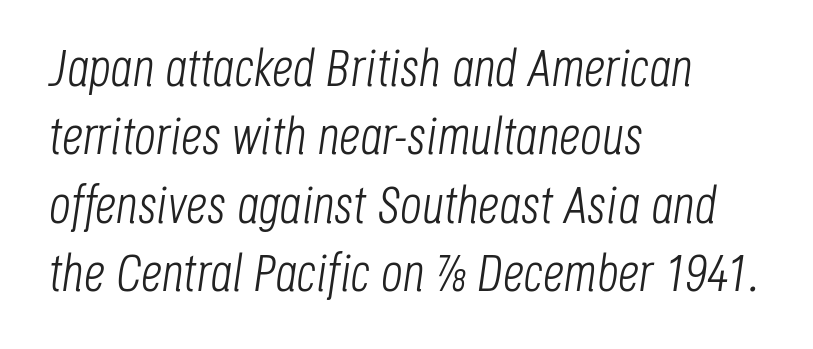
{"italic": "yes", "lean": "right", "slant_degrees": 8, "bold": "no", "weight": "light", "width": "condensed", "stroke_contrast": "low", "x_height": "large", "monospaced": "no", "underline": "no", "align": "left", "line_spacing": "normal", "line_spacing_ratio": 1.29, "letter_spacing": "normal", "letter_spacing_em": 0.0, "glyph_px": 53}
